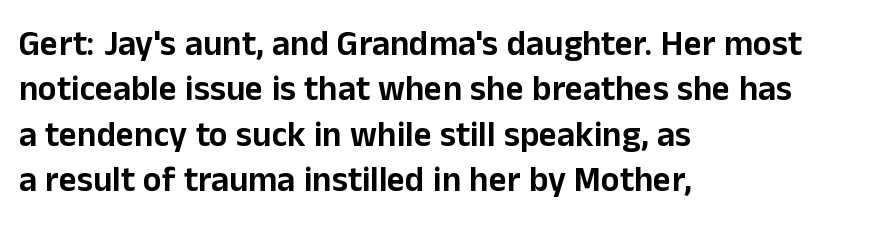
Q: Is the text italic (slanted)? A: No, it is upright.
Q: Is the typeface a serif or a sans-serif typeface? A: Sans-serif.
Q: Is the text underlined? A: No.
Q: How is the paragraph aligned? A: Left-aligned.
Q: Is the spacing between letters normal or unusually wide? A: Normal.
Q: Is the spacing between lines tight, normal or loose? A: Normal.
Q: Width (condensed, normal, or wide)? A: Normal.
Q: Stroke contrast? A: Low.
Q: x-height? A: Medium.
Q: Monospaced? A: No.
